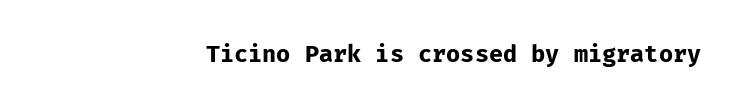
Q: Is the text bold? A: Yes.
Q: Is the text italic (slanted)? A: No, it is upright.
Q: Is the text underlined? A: No.
Q: How is the paragraph aligned? A: Right-aligned.
Q: Is the spacing between letters normal or unusually wide? A: Normal.
